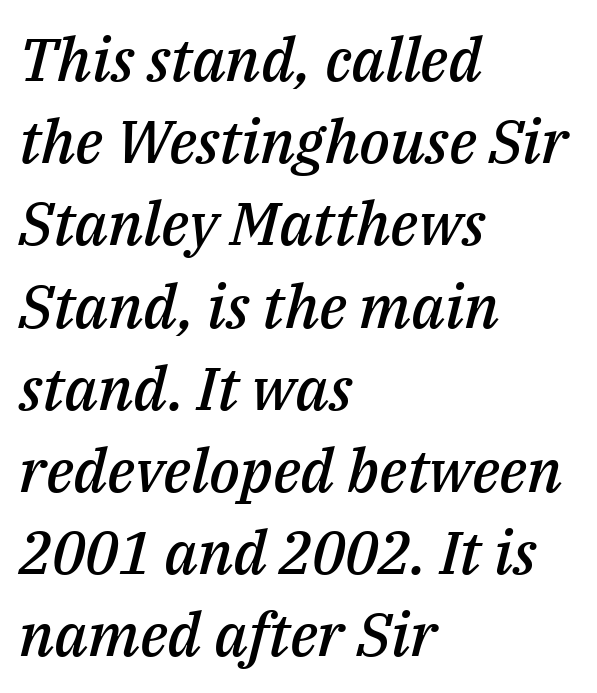
{"italic": "yes", "lean": "right", "slant_degrees": 14, "bold": "semi", "weight": "semibold", "width": "normal", "stroke_contrast": "medium", "x_height": "medium", "monospaced": "no", "underline": "no", "align": "left", "line_spacing": "normal", "line_spacing_ratio": 1.37, "letter_spacing": "normal", "letter_spacing_em": 0.0, "glyph_px": 60}
